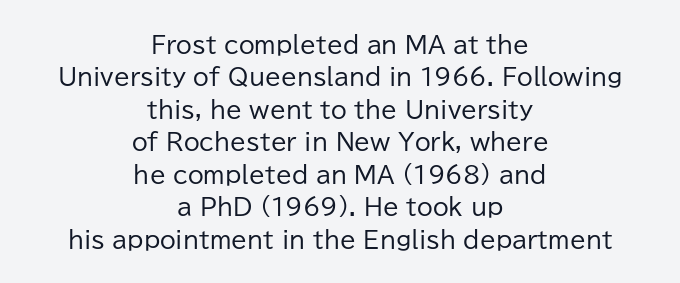
Q: Is the text bold? A: No.
Q: Is the text italic (slanted)? A: No, it is upright.
Q: Is the text underlined? A: No.
Q: How is the paragraph aligned? A: Centered.
Q: Is the spacing between letters normal or unusually wide? A: Normal.
Q: Is the spacing between lines tight, normal or loose? A: Normal.
